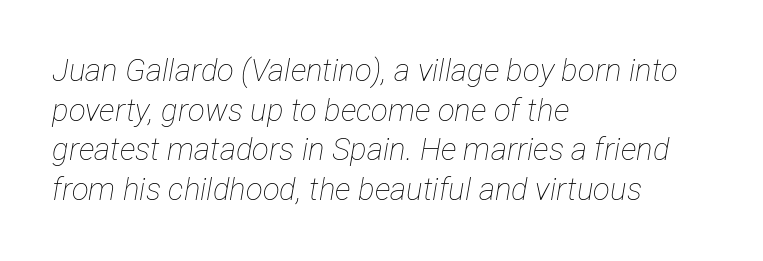
{"italic": "yes", "lean": "right", "slant_degrees": 12, "bold": "no", "weight": "thin", "width": "condensed", "stroke_contrast": "low", "x_height": "medium", "monospaced": "no", "underline": "no", "align": "left", "line_spacing": "normal", "line_spacing_ratio": 1.28, "letter_spacing": "normal", "letter_spacing_em": 0.0, "glyph_px": 31}
